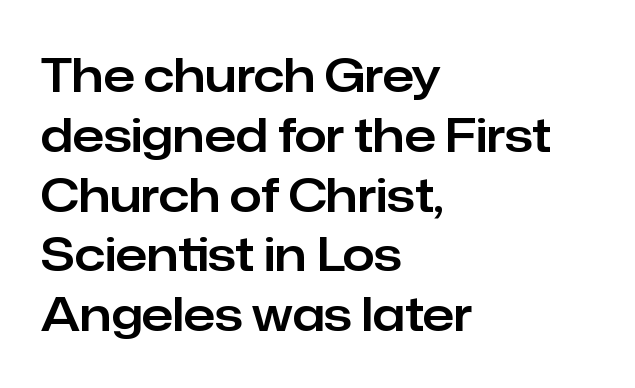
{"serif": "no", "italic": "no", "width": "normal", "stroke_contrast": "low", "x_height": "medium", "monospaced": "no", "underline": "no", "align": "left", "line_spacing": "normal", "line_spacing_ratio": 1.3, "letter_spacing": "normal", "letter_spacing_em": 0.0, "glyph_px": 46}
